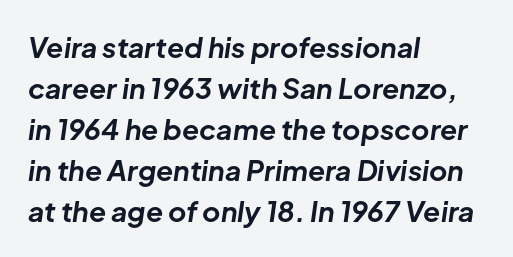
The image shows 28 px bold type, italic (leaning right); set left-aligned, normal line spacing (1.46x), normal letter spacing, not underlined; low stroke contrast and a medium x-height.
